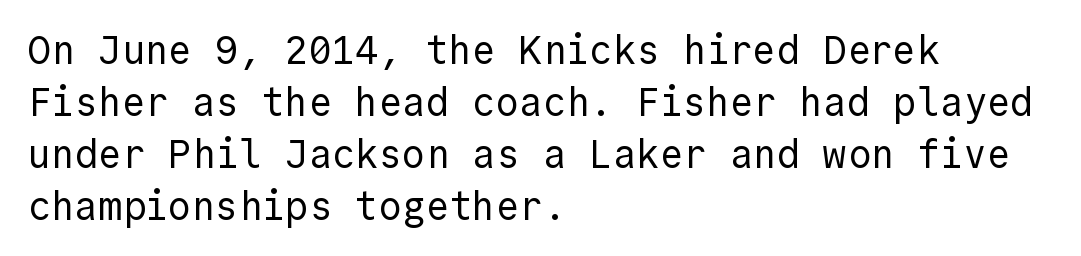
This reads as an unemphasized weight, regular at the heaviest. Descenders are the only things crossing below the line. The rendering uses typewriter-style spacing with identical character cells. The letters stand upright; this is a roman face.
